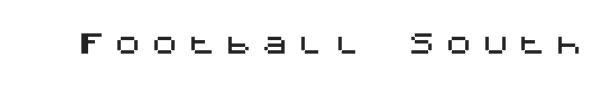
The image shows 27 px text type, upright; set unusually wide letter spacing (+0.36 em), not underlined.
